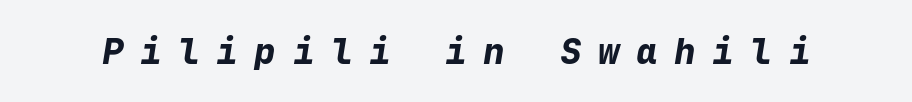
{"italic": "yes", "lean": "right", "slant_degrees": 9, "bold": "yes", "weight": "bold", "width": "normal", "stroke_contrast": "low", "x_height": "medium", "monospaced": "yes", "underline": "no", "letter_spacing": "wide", "letter_spacing_em": 0.46, "glyph_px": 36}
